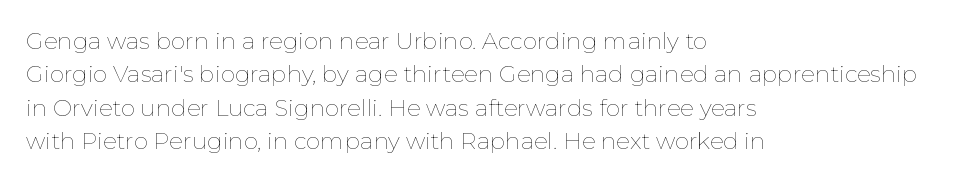
How would I describe the line gaps? Plain and ordinary. Just letters on the line, the space beneath them empty. Alignment: flush left. In terms of posture, this sample is upright.
